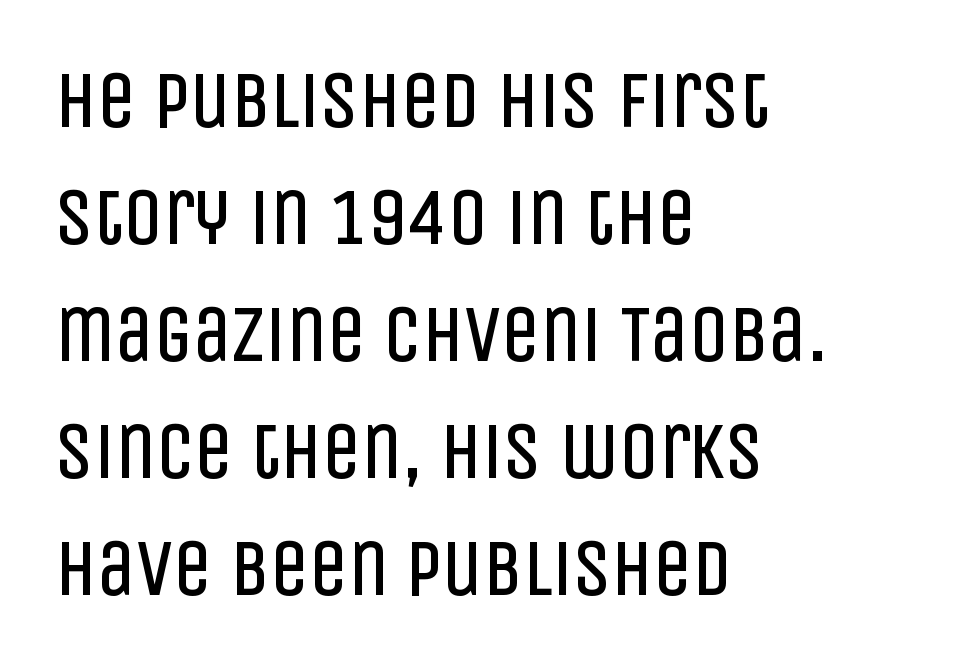
The image shows 78 px regular-weight, condensed sans-serif type, upright; set left-aligned, normal line spacing (1.5x), normal letter spacing, not underlined; low stroke contrast and a large x-height.
